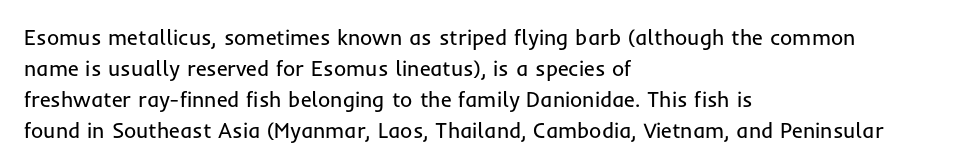
Q: Is the text bold? A: No.
Q: Is the text italic (slanted)? A: No, it is upright.
Q: Is the text underlined? A: No.
Q: How is the paragraph aligned? A: Left-aligned.
Q: Is the spacing between letters normal or unusually wide? A: Normal.
Q: Is the spacing between lines tight, normal or loose? A: Normal.
